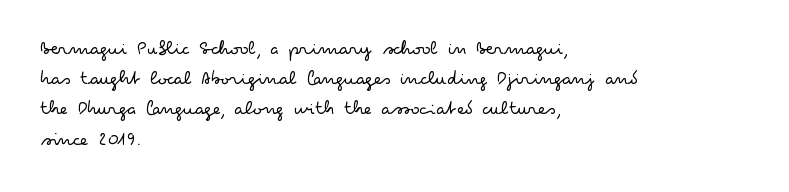
What stands out about the letter spacing? Nothing — it is the standard amount. The axis of the letterforms is exactly vertical. Check the space under the baseline: it is left empty. Evenly set lines give the paragraph a standard silhouette.
